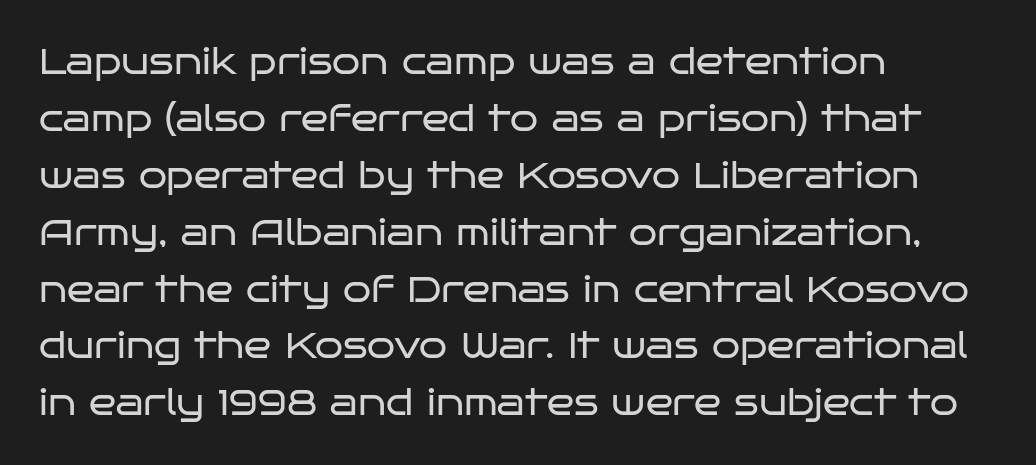
Q: Is the text bold? A: No.
Q: Is the text italic (slanted)? A: No, it is upright.
Q: Is the typeface a serif or a sans-serif typeface? A: Sans-serif.
Q: Is the text underlined? A: No.
Q: How is the paragraph aligned? A: Left-aligned.
Q: Is the spacing between letters normal or unusually wide? A: Normal.
Q: Is the spacing between lines tight, normal or loose? A: Normal.
Q: Width (condensed, normal, or wide)? A: Wide.
Q: Stroke contrast? A: Low.
Q: x-height? A: Large.
Q: Monospaced? A: No.
